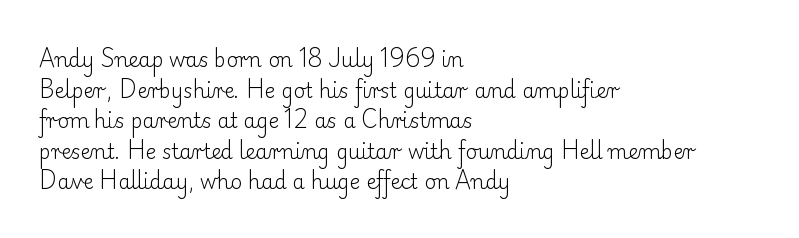
{"italic": "no", "bold": "no", "underline": "no", "align": "left", "line_spacing": "normal", "line_spacing_ratio": 1.53, "letter_spacing": "normal", "letter_spacing_em": 0.0, "glyph_px": 20}
